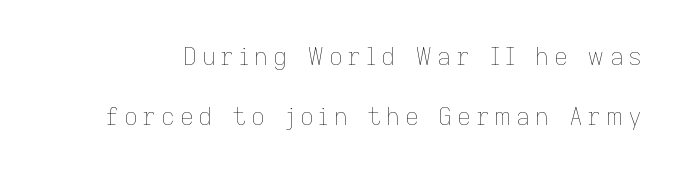
Q: Is the text bold? A: No.
Q: Is the text italic (slanted)? A: No, it is upright.
Q: Is the text underlined? A: No.
Q: Is the spacing between letters normal or unusually wide? A: Unusually wide.
Q: Is the spacing between lines tight, normal or loose? A: Loose.
